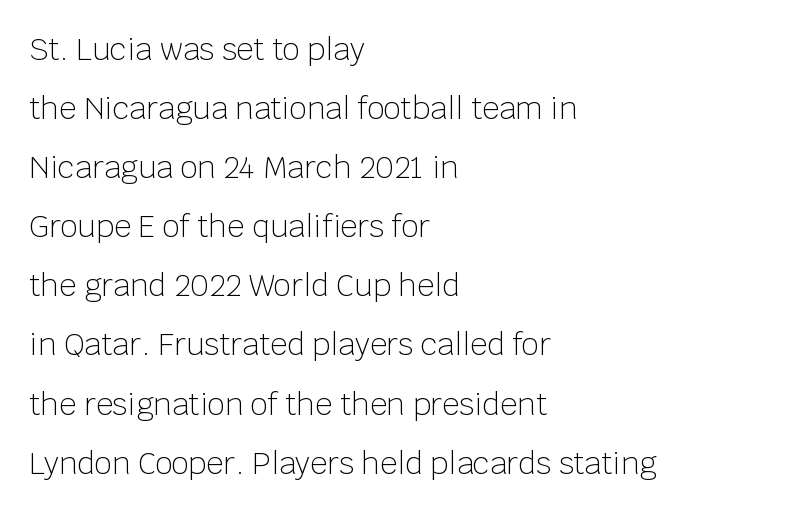
The image shows 30 px light sans-serif type, upright; set left-aligned, loose line spacing (1.97x), normal letter spacing, not underlined; low stroke contrast and a large x-height.
